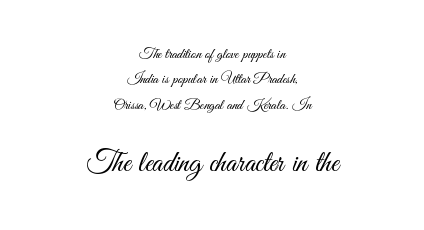
The image shows 30 px light, condensed sans-serif type; set centered, normal line spacing (1.7x), normal letter spacing, not underlined; the second (bottom) block is 2.0x larger; medium stroke contrast and a small x-height.
